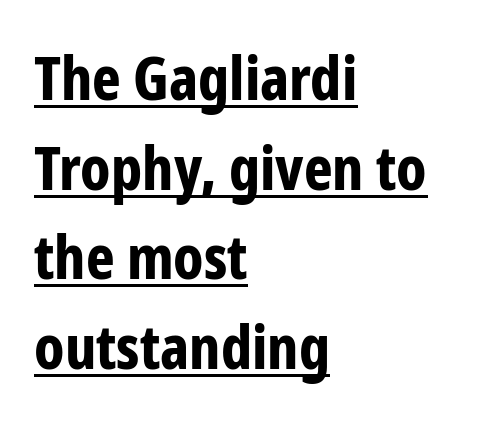
Varying glyph widths throughout — classic text-font behaviour. The tracking reads as untouched default to a designer's eye. You can see a thin bar hugging the bottom of the glyphs. Are there feet on the stems? There aren't — it's a sans. The compositor pushed each line to the left boundary.
